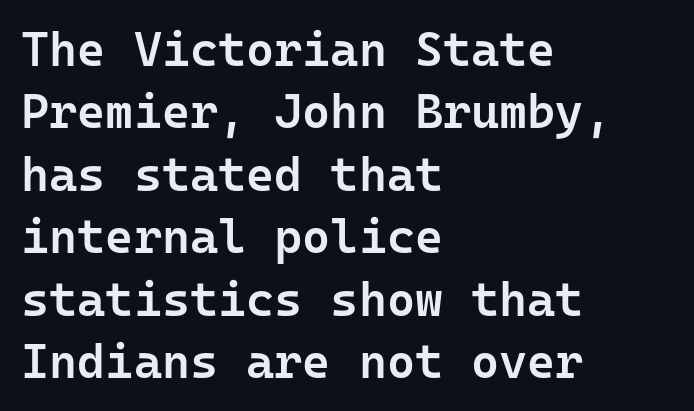
The image shows 48 px semibold sans-serif type, upright, monospaced; set left-aligned, normal line spacing (1.3x), normal letter spacing, not underlined; low stroke contrast and a medium x-height.
